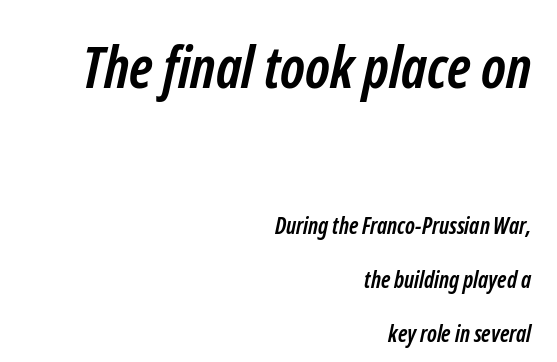
Q: Is the text bold? A: Yes.
Q: Is the typeface a serif or a sans-serif typeface? A: Sans-serif.
Q: Is the text underlined? A: No.
Q: How is the paragraph aligned? A: Right-aligned.
Q: Is the spacing between letters normal or unusually wide? A: Normal.
Q: Is the spacing between lines tight, normal or loose? A: Loose.
Q: Which block of text is set in a larger size, the first (top) or the second (bottom)? A: The first (top) one.
Q: Width (condensed, normal, or wide)? A: Condensed.
Q: Stroke contrast? A: Low.
Q: x-height? A: Medium.
Q: Monospaced? A: No.
